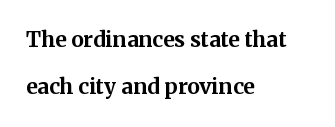
Q: Is the text bold? A: Yes.
Q: Is the text italic (slanted)? A: No, it is upright.
Q: Is the text underlined? A: No.
Q: How is the paragraph aligned? A: Left-aligned.
Q: Is the spacing between letters normal or unusually wide? A: Normal.
Q: Is the spacing between lines tight, normal or loose? A: Loose.
